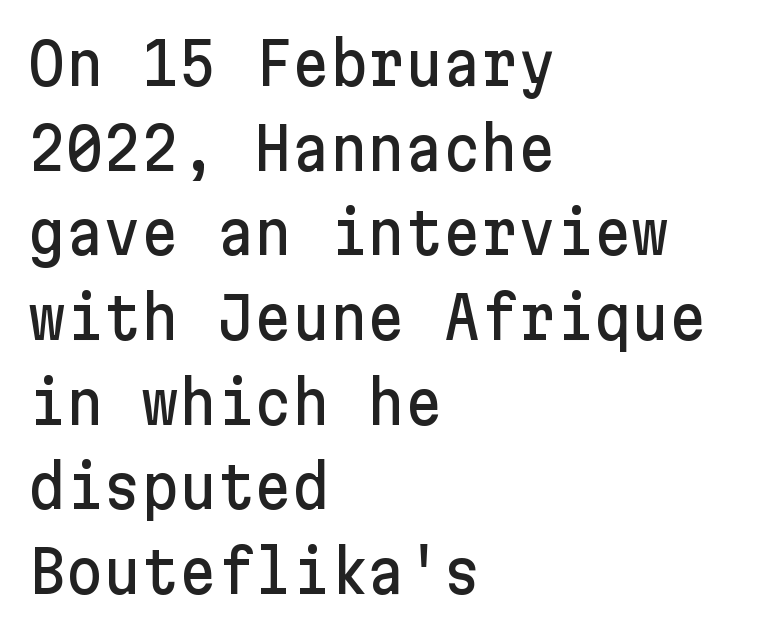
Q: Is the text italic (slanted)? A: No, it is upright.
Q: Is the typeface a serif or a sans-serif typeface? A: Sans-serif.
Q: Is the text underlined? A: No.
Q: How is the paragraph aligned? A: Left-aligned.
Q: Is the spacing between letters normal or unusually wide? A: Normal.
Q: Is the spacing between lines tight, normal or loose? A: Normal.
Q: Width (condensed, normal, or wide)? A: Normal.
Q: Stroke contrast? A: Low.
Q: x-height? A: Medium.
